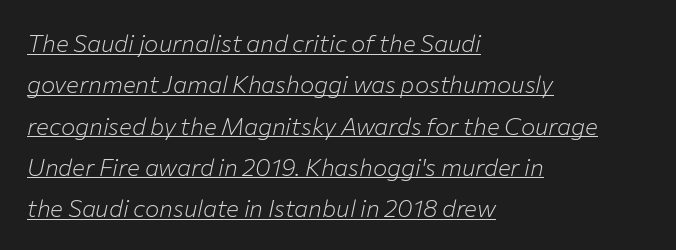
{"italic": "yes", "lean": "right", "slant_degrees": 12, "bold": "no", "underline": "yes", "align": "left", "line_spacing_ratio": 1.72, "letter_spacing": "normal", "letter_spacing_em": 0.0, "glyph_px": 24}
